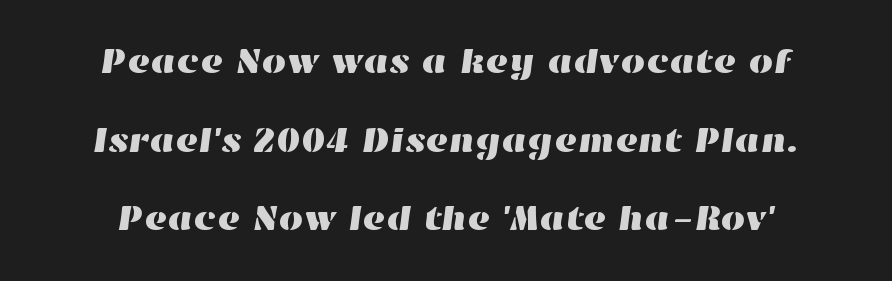
Q: Is the text underlined? A: No.
Q: Is the spacing between letters normal or unusually wide? A: Normal.
Q: Is the spacing between lines tight, normal or loose? A: Loose.
Q: Width (condensed, normal, or wide)? A: Wide.
Q: Stroke contrast? A: High.
Q: x-height? A: Medium.
Q: Monospaced? A: No.
